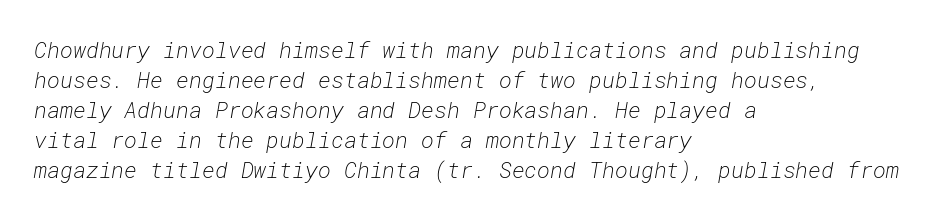
Q: Is the text bold? A: No.
Q: Is the text italic (slanted)? A: Yes, it leans right by about 10 degrees.
Q: Is the text underlined? A: No.
Q: How is the paragraph aligned? A: Left-aligned.
Q: Is the spacing between letters normal or unusually wide? A: Normal.
Q: Is the spacing between lines tight, normal or loose? A: Normal.
